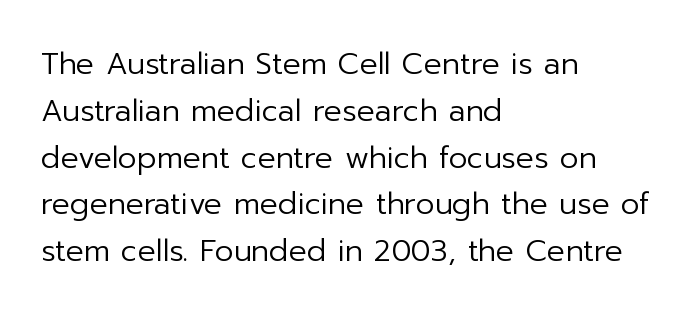
{"serif": "no", "italic": "no", "bold": "no", "weight": "regular", "width": "normal", "stroke_contrast": "low", "x_height": "medium", "monospaced": "no", "underline": "no", "align": "left", "line_spacing": "normal", "line_spacing_ratio": 1.56, "letter_spacing": "normal", "letter_spacing_em": 0.0, "glyph_px": 30}
